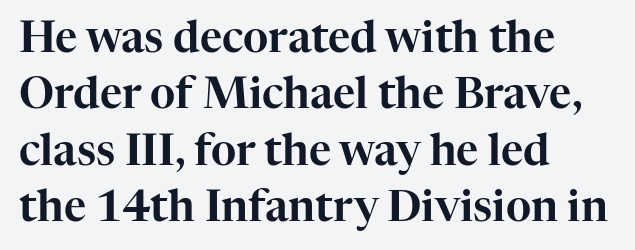
Q: Is the text italic (slanted)? A: No, it is upright.
Q: Is the typeface a serif or a sans-serif typeface? A: Serif.
Q: Is the text underlined? A: No.
Q: How is the paragraph aligned? A: Left-aligned.
Q: Is the spacing between letters normal or unusually wide? A: Normal.
Q: Is the spacing between lines tight, normal or loose? A: Normal.
Q: Width (condensed, normal, or wide)? A: Normal.
Q: Stroke contrast? A: High.
Q: x-height? A: Medium.
Q: Monospaced? A: No.
